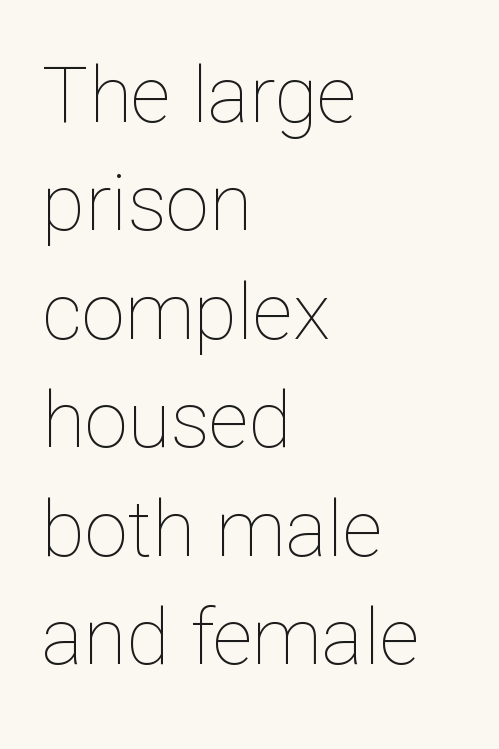
Unlike italic type, these characters show no tilt at all. Where is the straight margin? On the left. You could call the tracking neutral — neither tight nor loose. Descender tails drop into unmarked territory. Unbolded letterforms with no extra heft.
